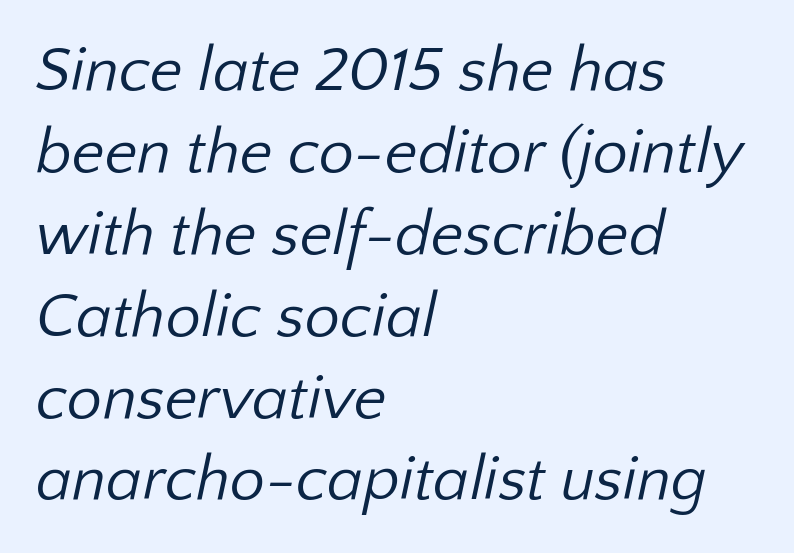
The passage shown has conventional tracking throughout. No extra ink here — the face is not bold. Each line starts at the same left margin while the right side varies. The face used here is proportionally spaced, like ordinary book or web type. In terms of letterform style, serifs are entirely absent.
